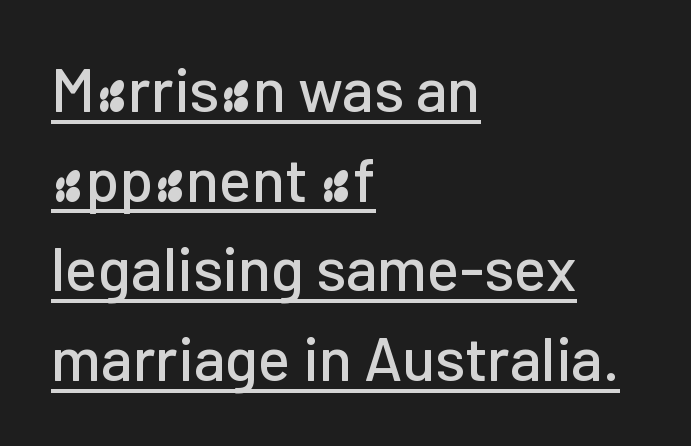
The image shows 61 px sans-serif type, upright; set left-aligned, normal line spacing (1.47x), normal letter spacing, underlined; low stroke contrast and a medium x-height.
